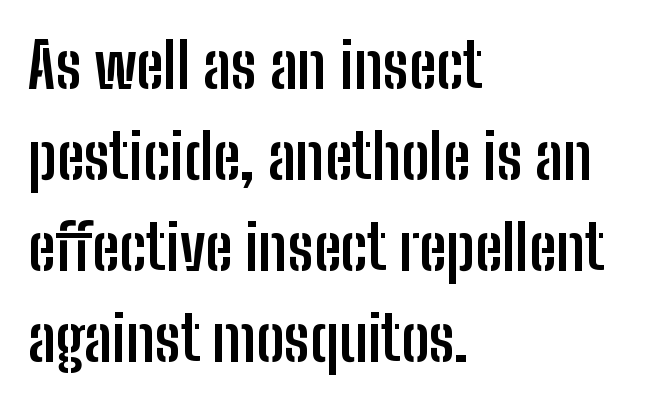
The image shows 62 px semibold, condensed sans-serif type, upright; set left-aligned, normal line spacing (1.47x), normal letter spacing, not underlined; low stroke contrast and a medium x-height.
